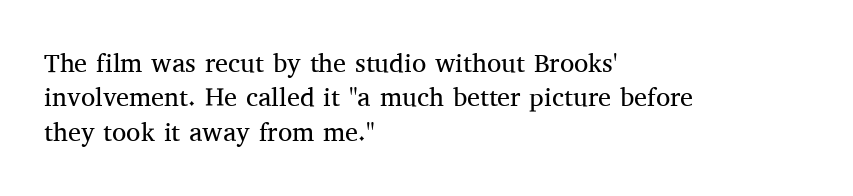
The image shows 26 px text type, upright; set left-aligned, normal line spacing (1.32x), normal letter spacing, not underlined.
